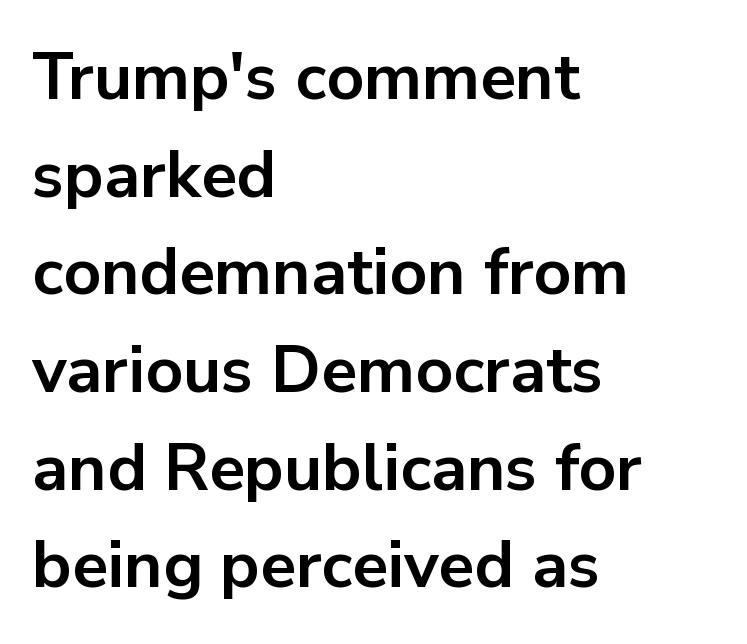
The text block is weighted toward the left margin, trailing off unevenly rightward. Only glyphs here, with clear space below each row. The letters advance in unequal steps, a hallmark of proportional type. The line texture is even and compact thanks to regular tracking. Caption: bold face, heavy strokes.
